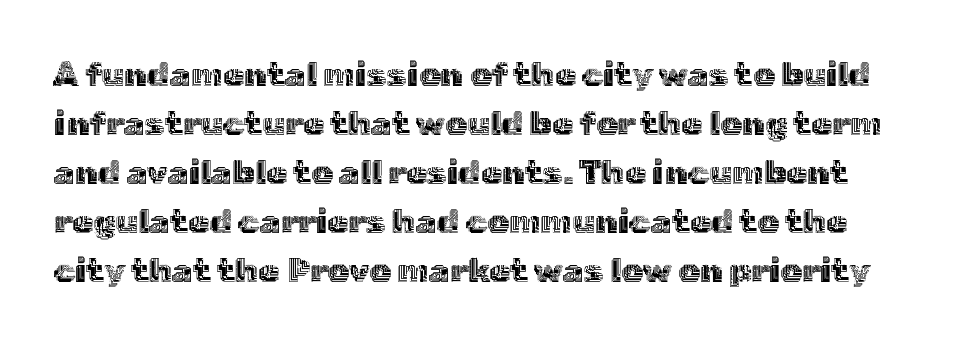
The image shows 34 px text type, upright; set normal line spacing (1.44x), normal letter spacing, not underlined; a medium x-height.
